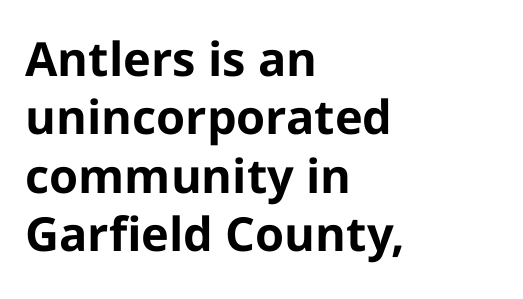
{"serif": "no", "italic": "no", "bold": "yes", "weight": "bold", "width": "normal", "stroke_contrast": "low", "x_height": "medium", "monospaced": "no", "underline": "no", "align": "left", "line_spacing_ratio": 1.24, "letter_spacing": "normal", "letter_spacing_em": 0.0, "glyph_px": 47}
